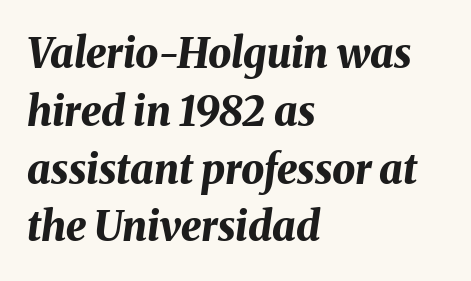
{"italic": "yes", "lean": "right", "slant_degrees": 8, "bold": "yes", "weight": "bold", "width": "normal", "stroke_contrast": "medium", "x_height": "medium", "monospaced": "no", "underline": "no", "align": "left", "line_spacing": "normal", "line_spacing_ratio": 1.41, "letter_spacing": "normal", "letter_spacing_em": 0.0, "glyph_px": 41}
